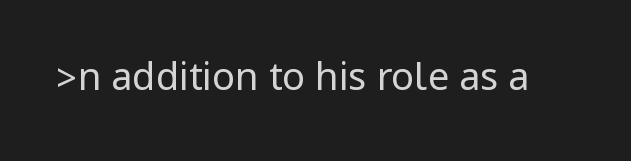
Nothing sits at the stroke ends, so this counts as sans-serif. Just letters on the line, the space beneath them empty. Ordinary non-slanted type is in use. Stroke thickness stays within the range of a standard reading face or lighter.
